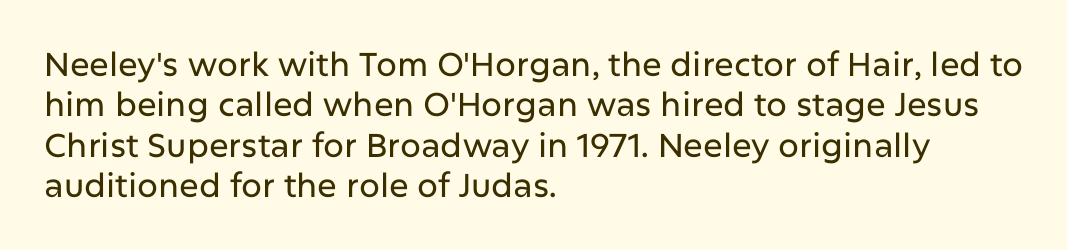
Q: Is the text italic (slanted)? A: No, it is upright.
Q: Is the typeface a serif or a sans-serif typeface? A: Sans-serif.
Q: Is the text underlined? A: No.
Q: How is the paragraph aligned? A: Left-aligned.
Q: Is the spacing between letters normal or unusually wide? A: Normal.
Q: Width (condensed, normal, or wide)? A: Normal.
Q: Stroke contrast? A: Low.
Q: x-height? A: Medium.
Q: Monospaced? A: No.
